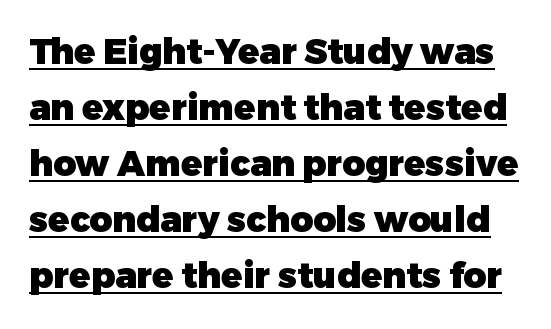
The text was rendered using a sans face with plain stroke endings. The rendering uses the underline text-decoration. These lines were composed using upright roman letters. The leading is moderate, giving the passage an even texture. No extra tracking has been applied to these lines. Every letter is thick-stroked: bold, no question.
